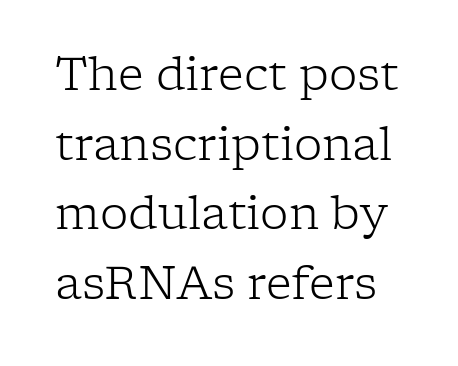
Q: Is the text bold? A: No.
Q: Is the text italic (slanted)? A: No, it is upright.
Q: Is the typeface a serif or a sans-serif typeface? A: Serif.
Q: Is the text underlined? A: No.
Q: Is the spacing between letters normal or unusually wide? A: Normal.
Q: Is the spacing between lines tight, normal or loose? A: Normal.
Q: Width (condensed, normal, or wide)? A: Normal.
Q: Stroke contrast? A: Low.
Q: x-height? A: Medium.
Q: Monospaced? A: No.
